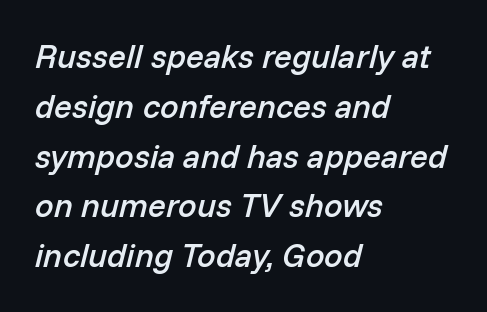
The image shows 33 px semibold type, italic (leaning right); set left-aligned, normal line spacing (1.51x), normal letter spacing, not underlined; low stroke contrast and a medium x-height.
